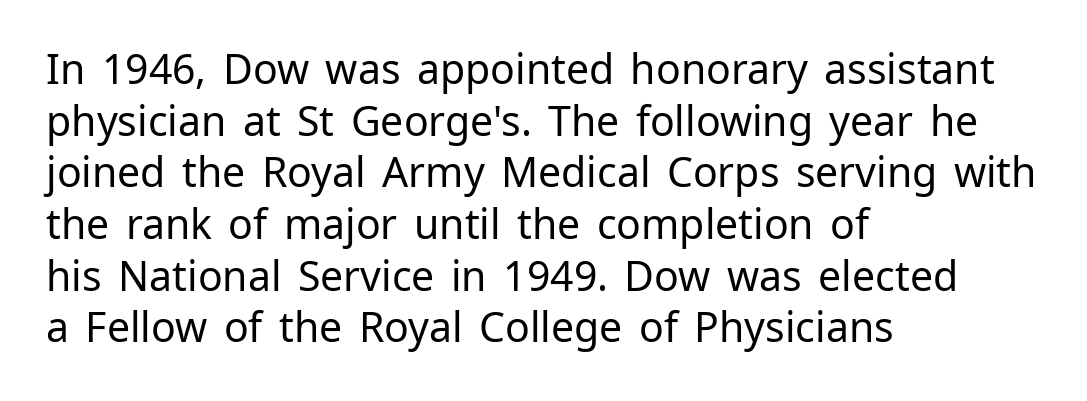
{"serif": "no", "italic": "no", "bold": "no", "weight": "regular", "width": "normal", "stroke_contrast": "low", "x_height": "medium", "monospaced": "no", "underline": "no", "align": "left", "line_spacing": "normal", "line_spacing_ratio": 1.26, "letter_spacing": "normal", "letter_spacing_em": 0.0, "glyph_px": 41}
